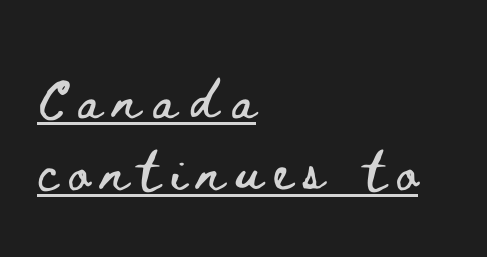
{"width": "wide", "stroke_contrast": "low", "x_height": "small", "monospaced": "no", "underline": "yes", "align": "left", "line_spacing": "normal", "line_spacing_ratio": 1.46, "letter_spacing": "wide", "letter_spacing_em": 0.25, "glyph_px": 49}
